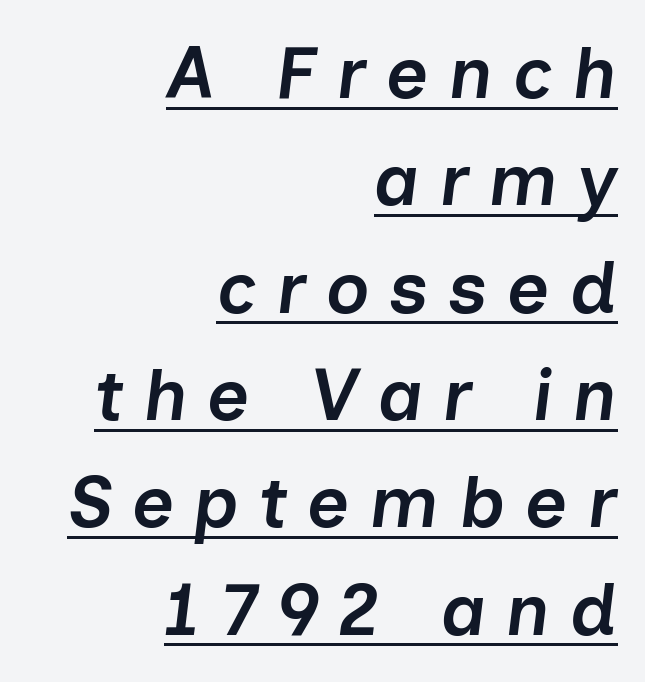
Q: Is the text bold? A: Semi-bold.
Q: Is the text italic (slanted)? A: Yes, it leans right by about 7 degrees.
Q: Is the text underlined? A: Yes.
Q: How is the paragraph aligned? A: Right-aligned.
Q: Is the spacing between letters normal or unusually wide? A: Unusually wide.
Q: Is the spacing between lines tight, normal or loose? A: Normal.
Q: Width (condensed, normal, or wide)? A: Normal.
Q: Stroke contrast? A: Low.
Q: x-height? A: Medium.
Q: Monospaced? A: No.
